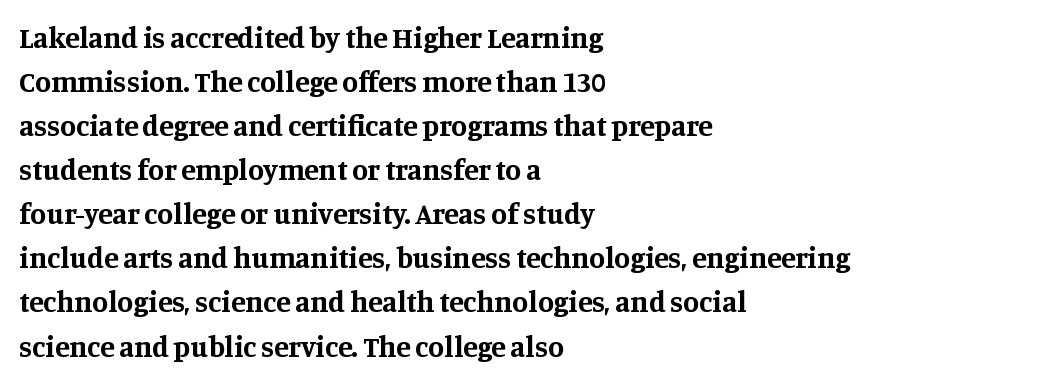
{"serif": "yes", "italic": "no", "bold": "yes", "weight": "bold", "width": "normal", "stroke_contrast": "medium", "x_height": "large", "monospaced": "no", "underline": "no", "align": "left", "line_spacing": "normal", "line_spacing_ratio": 1.52, "letter_spacing": "normal", "letter_spacing_em": 0.0, "glyph_px": 29}
